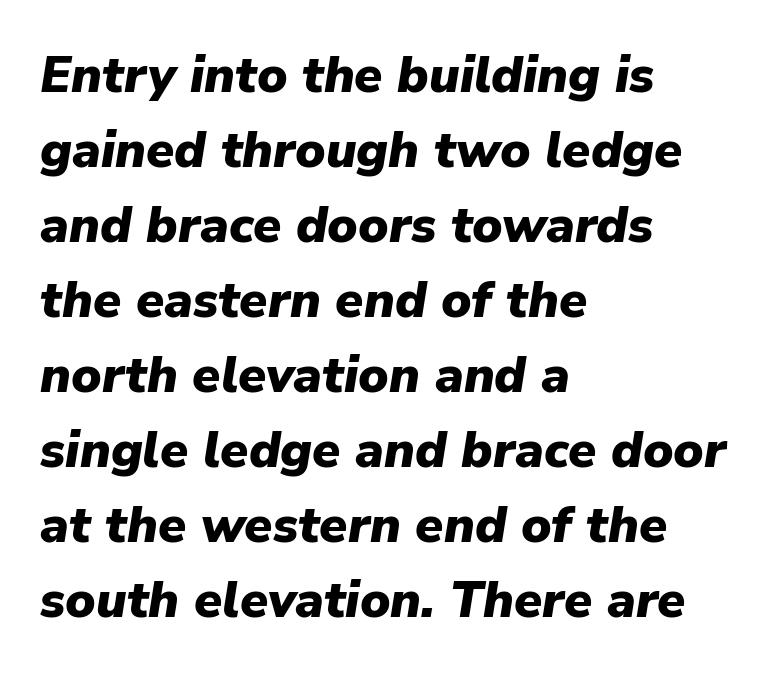
Students, note that the glyphs here touch the page at normal intervals. The string is rendered with underlining switched off. The passage is arranged the way most books set body copy — flush left. The face used here is proportionally spaced, like ordinary book or web type.
